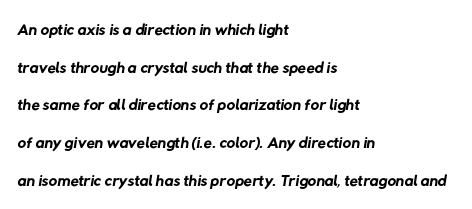
Layout note: lines flush left. The zone under the glyphs is completely vacant. Characters follow at the spacing the type designer built in. The vertical gap from one line to the next is medium. Weight: not bold — regular or lighter.
